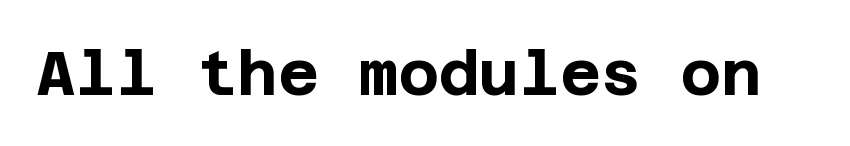
{"serif": "no", "italic": "no", "bold": "yes", "weight": "bold", "width": "normal", "stroke_contrast": "low", "x_height": "large", "underline": "no", "letter_spacing": "normal", "letter_spacing_em": 0.0, "glyph_px": 62}
